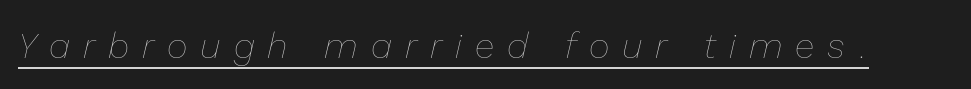
The rendering uses natural spacing where letterforms have individual widths. A rule runs beneath these lines of type. If you drew a line through each stem, it would be angled. Each stroke keeps to a modest, everyday thickness or less. Observe the wide spacing: letters keep a clear distance from each other.
